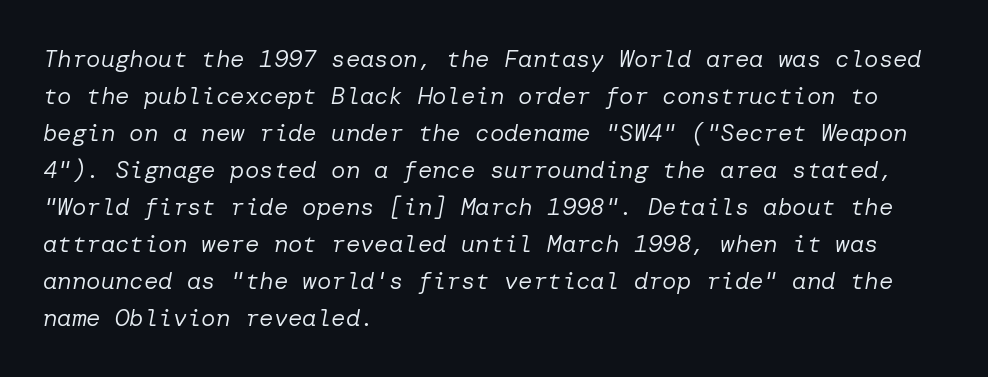
Q: Is the text bold? A: No.
Q: Is the text italic (slanted)? A: Yes, it leans right by about 10 degrees.
Q: Is the text underlined? A: No.
Q: How is the paragraph aligned? A: Left-aligned.
Q: Is the spacing between letters normal or unusually wide? A: Normal.
Q: Is the spacing between lines tight, normal or loose? A: Normal.
